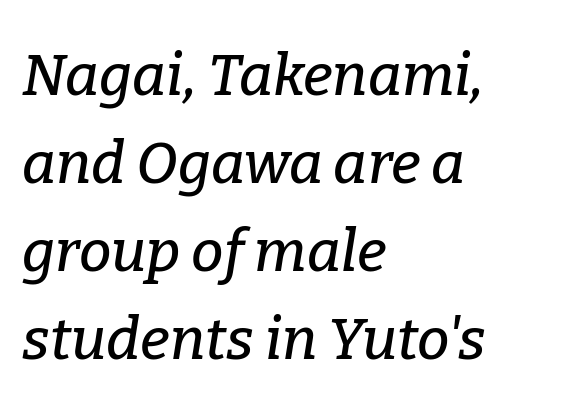
Honestly, the letter spacing is just normal — you wouldn't notice it. The gap between lines stays unmarked. Type style note: has serifs. Typeset ragged right — the left edge is the straight one. The glyphs look as if they've been sheared to an angle. Normally led — the rows are evenly, conventionally spaced.
